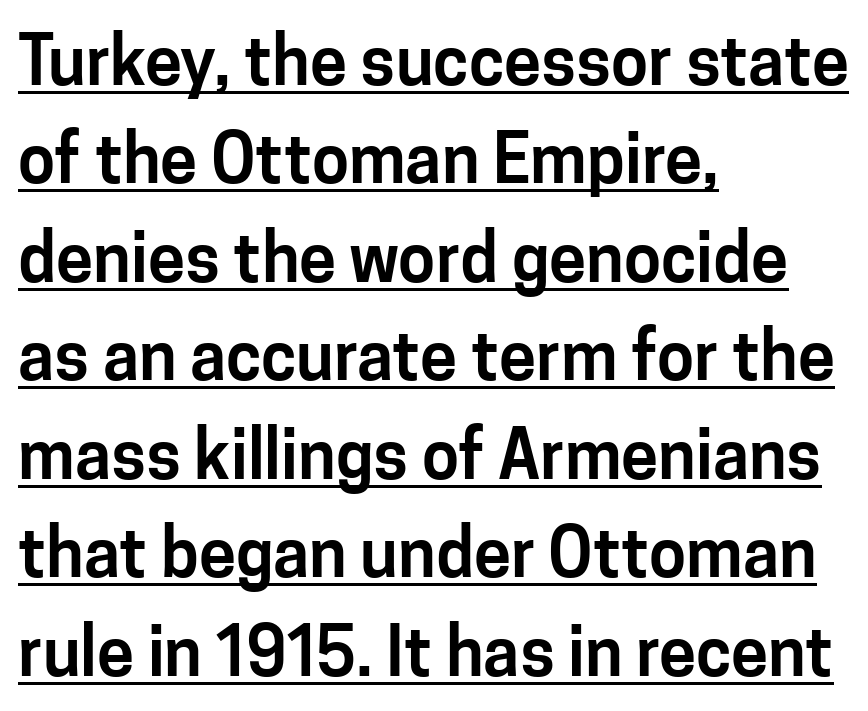
{"serif": "no", "italic": "no", "width": "normal", "stroke_contrast": "low", "x_height": "medium", "monospaced": "no", "underline": "yes", "align": "left", "line_spacing": "normal", "line_spacing_ratio": 1.47, "letter_spacing": "normal", "letter_spacing_em": 0.0, "glyph_px": 67}
